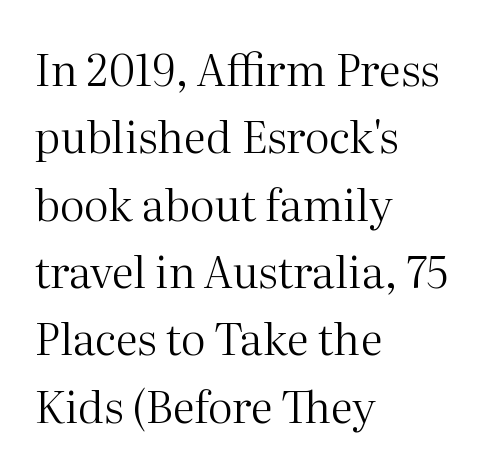
{"serif": "yes", "italic": "no", "bold": "no", "weight": "regular", "width": "normal", "stroke_contrast": "medium", "x_height": "medium", "monospaced": "no", "underline": "no", "align": "left", "line_spacing": "normal", "line_spacing_ratio": 1.53, "letter_spacing": "normal", "letter_spacing_em": 0.0, "glyph_px": 44}
